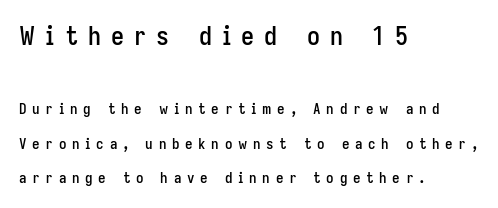
The image shows 26 px text type, upright; set left-aligned, loose line spacing (2.29x), unusually wide letter spacing (+0.38 em), not underlined; the first (top) block is 1.73x larger.
